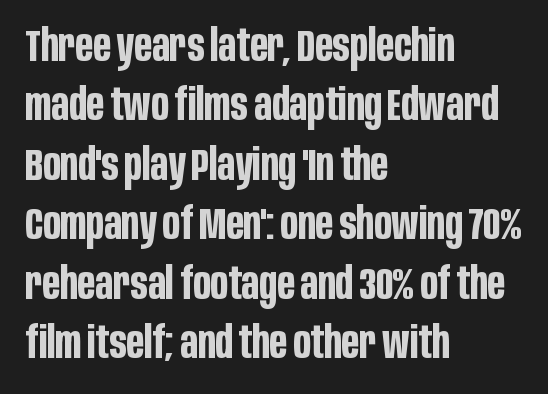
The image shows 45 px bold, condensed sans-serif type, upright; set left-aligned, normal line spacing (1.32x), normal letter spacing, not underlined; low stroke contrast and a large x-height.
